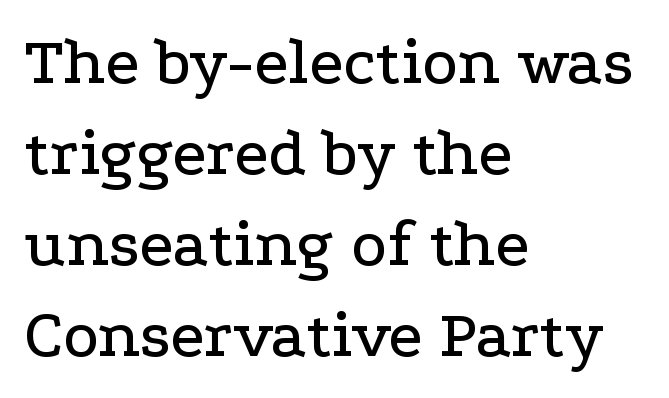
Q: Is the text italic (slanted)? A: No, it is upright.
Q: Is the typeface a serif or a sans-serif typeface? A: Serif.
Q: Is the text underlined? A: No.
Q: How is the paragraph aligned? A: Left-aligned.
Q: Is the spacing between letters normal or unusually wide? A: Normal.
Q: Is the spacing between lines tight, normal or loose? A: Normal.
Q: Width (condensed, normal, or wide)? A: Wide.
Q: Stroke contrast? A: Low.
Q: x-height? A: Medium.
Q: Monospaced? A: No.
